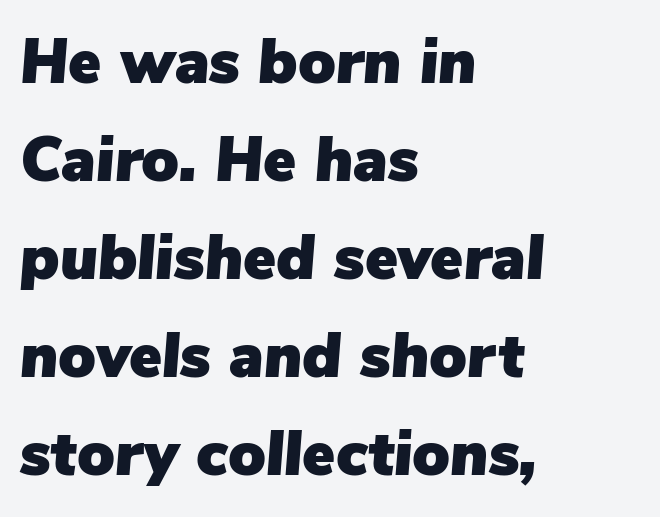
Has an underline been added? It has not. No extra tracking has been applied to these lines. Notice how descenders clear the ascenders below comfortably — that's standard leading. Spacing verdict: proportional, widths tailored to each character.
